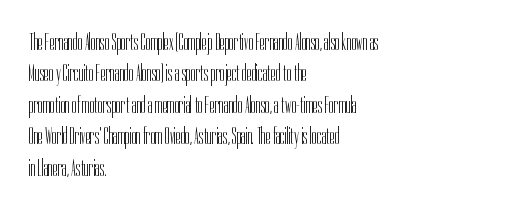
{"italic": "no", "bold": "no", "underline": "no", "align": "left", "line_spacing": "normal", "line_spacing_ratio": 1.31, "letter_spacing": "normal", "letter_spacing_em": 0.0, "glyph_px": 24}
